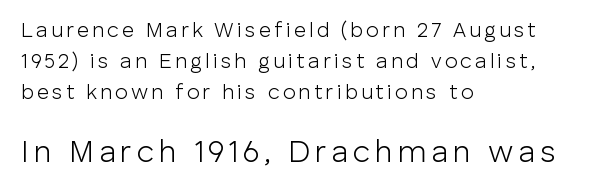
The image shows 31 px light sans-serif type, upright; set left-aligned, normal line spacing (1.47x), not underlined; the second (bottom) block is 1.48x larger; low stroke contrast and a medium x-height.
